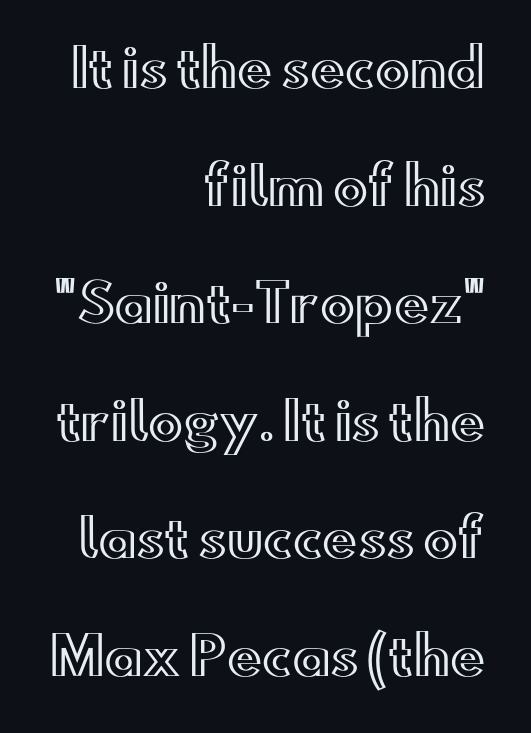
Posture: straight, roman, zero tilt. Clear beneath every line of the passage. The rendering uses natural spacing where letterforms have individual widths. Look at the tracking — it's just the regular setting, nothing added. These lines stack with their right ends in a neat column. Vertically, the passage feels expansive, rows floating well apart.
